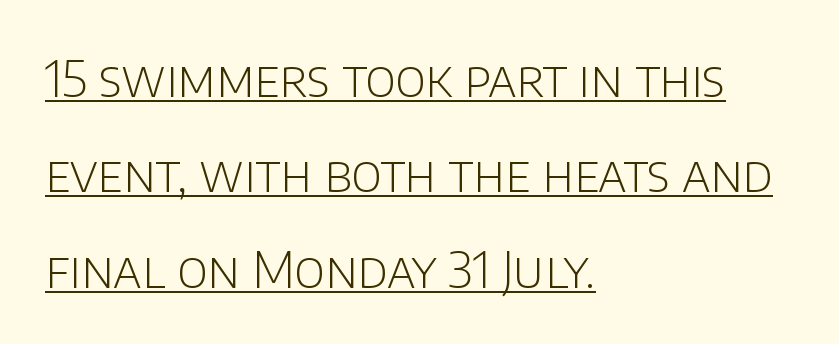
{"serif": "no", "italic": "no", "bold": "no", "weight": "light", "width": "normal", "stroke_contrast": "low", "x_height": "large", "monospaced": "no", "underline": "yes", "align": "left", "line_spacing": "loose", "line_spacing_ratio": 1.91, "letter_spacing": "normal", "letter_spacing_em": 0.0, "glyph_px": 50}
